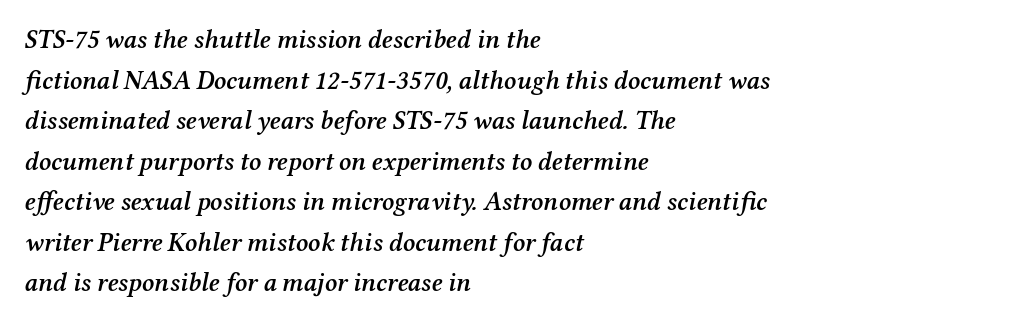
The image shows 26 px text type, italic (leaning right); set left-aligned, normal line spacing (1.56x), normal letter spacing, not underlined.
